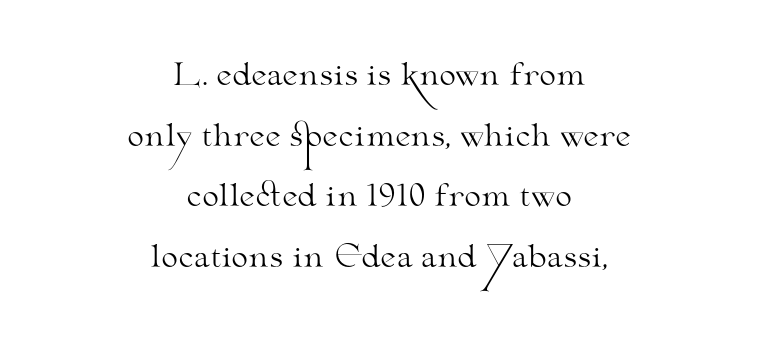
Q: Is the text bold? A: No.
Q: Is the text italic (slanted)? A: No, it is upright.
Q: Is the typeface a serif or a sans-serif typeface? A: Serif.
Q: Is the text underlined? A: No.
Q: How is the paragraph aligned? A: Centered.
Q: Is the spacing between letters normal or unusually wide? A: Normal.
Q: Is the spacing between lines tight, normal or loose? A: Loose.
Q: Width (condensed, normal, or wide)? A: Wide.
Q: Stroke contrast? A: Medium.
Q: x-height? A: Small.
Q: Monospaced? A: No.
